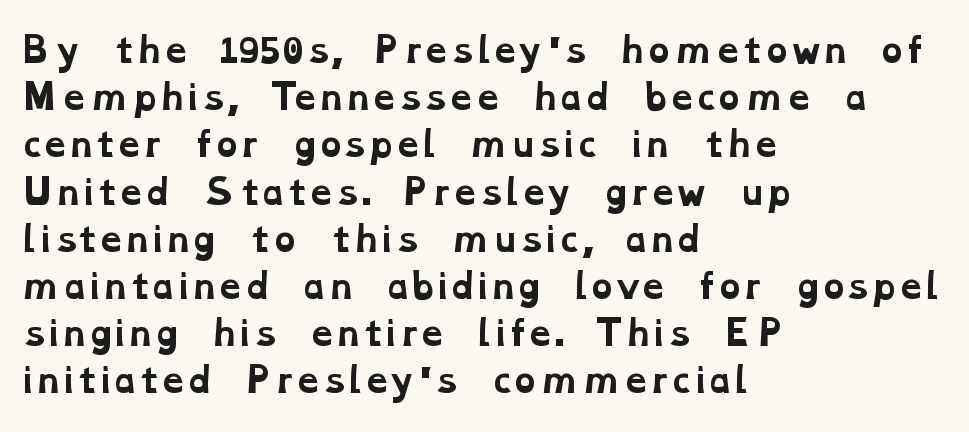
The image shows 33 px bold, wide serif type; set left-aligned, normal line spacing (1.43x), normal letter spacing, not underlined; low stroke contrast and a medium x-height.
